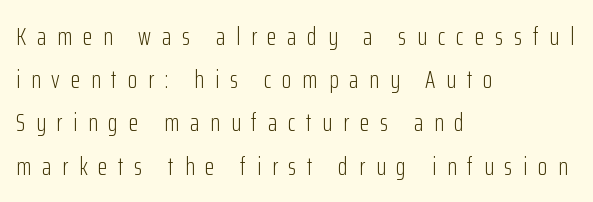
{"italic": "no", "bold": "no", "underline": "no", "align": "left", "line_spacing_ratio": 1.73, "letter_spacing": "wide", "letter_spacing_em": 0.43, "glyph_px": 25}
